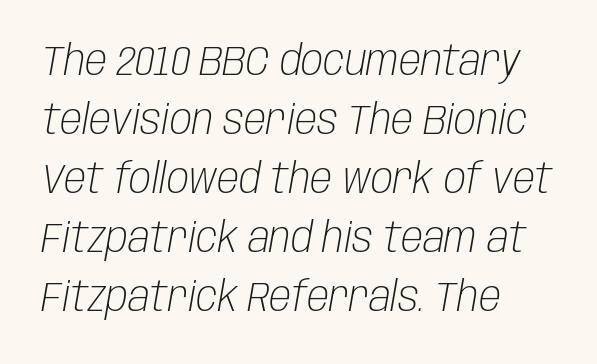
Q: Is the text bold? A: No.
Q: Is the text italic (slanted)? A: Yes, it leans right by about 10 degrees.
Q: Is the text underlined? A: No.
Q: How is the paragraph aligned? A: Left-aligned.
Q: Is the spacing between letters normal or unusually wide? A: Normal.
Q: Is the spacing between lines tight, normal or loose? A: Normal.
Q: Width (condensed, normal, or wide)? A: Condensed.
Q: Stroke contrast? A: Low.
Q: x-height? A: Large.
Q: Monospaced? A: No.
